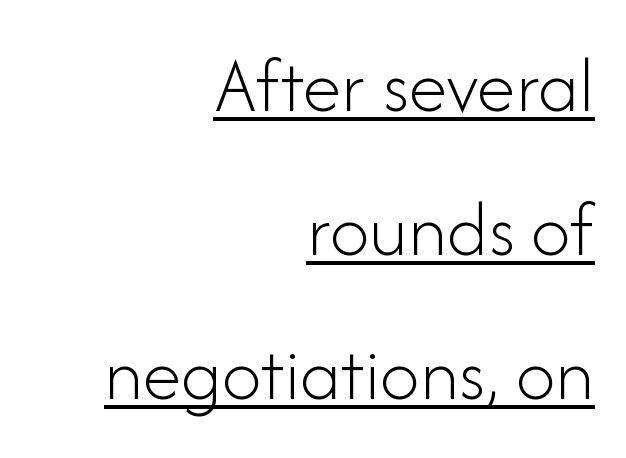
{"serif": "no", "italic": "no", "bold": "no", "weight": "light", "width": "normal", "stroke_contrast": "low", "x_height": "small", "monospaced": "no", "underline": "yes", "align": "right", "line_spacing_ratio": 1.82, "letter_spacing": "normal", "letter_spacing_em": 0.0, "glyph_px": 79}
